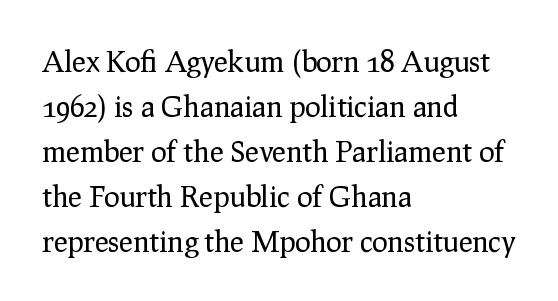
Q: Is the text bold? A: No.
Q: Is the text italic (slanted)? A: No, it is upright.
Q: Is the typeface a serif or a sans-serif typeface? A: Serif.
Q: Is the text underlined? A: No.
Q: How is the paragraph aligned? A: Left-aligned.
Q: Is the spacing between letters normal or unusually wide? A: Normal.
Q: Is the spacing between lines tight, normal or loose? A: Normal.
Q: Width (condensed, normal, or wide)? A: Normal.
Q: Stroke contrast? A: Low.
Q: x-height? A: Medium.
Q: Monospaced? A: No.
